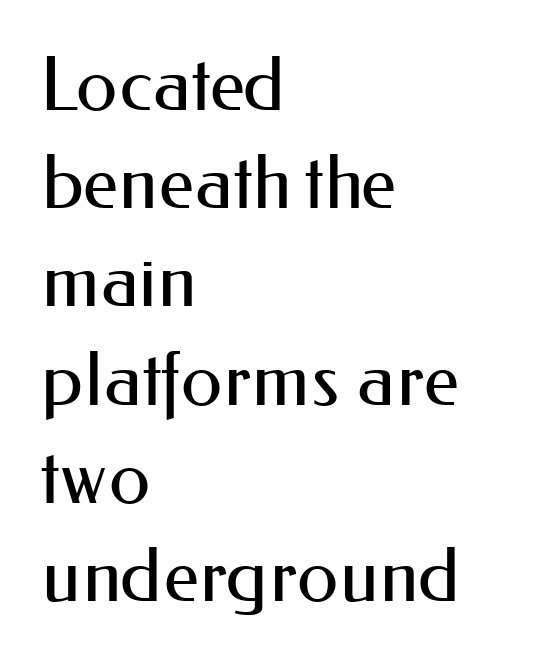
{"serif": "no", "italic": "no", "bold": "no", "weight": "regular", "width": "normal", "stroke_contrast": "medium", "x_height": "small", "monospaced": "no", "underline": "no", "align": "left", "line_spacing": "normal", "line_spacing_ratio": 1.31, "letter_spacing": "normal", "letter_spacing_em": 0.0, "glyph_px": 75}
